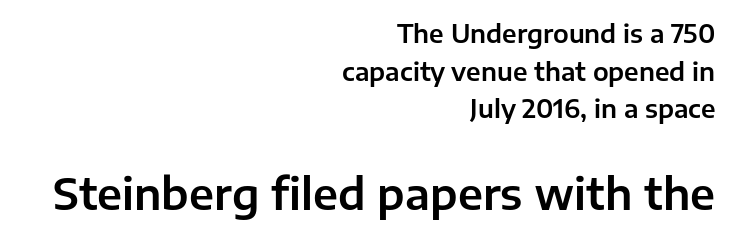
Q: Is the text italic (slanted)? A: No, it is upright.
Q: Is the typeface a serif or a sans-serif typeface? A: Sans-serif.
Q: Is the text underlined? A: No.
Q: How is the paragraph aligned? A: Right-aligned.
Q: Is the spacing between letters normal or unusually wide? A: Normal.
Q: Is the spacing between lines tight, normal or loose? A: Normal.
Q: Which block of text is set in a larger size, the first (top) or the second (bottom)? A: The second (bottom) one.
Q: Width (condensed, normal, or wide)? A: Normal.
Q: Stroke contrast? A: Low.
Q: x-height? A: Medium.
Q: Monospaced? A: No.
